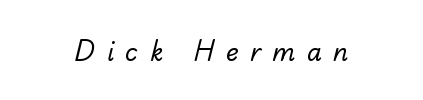
Q: Is the text bold? A: No.
Q: Is the text underlined? A: No.
Q: Is the spacing between letters normal or unusually wide? A: Unusually wide.
